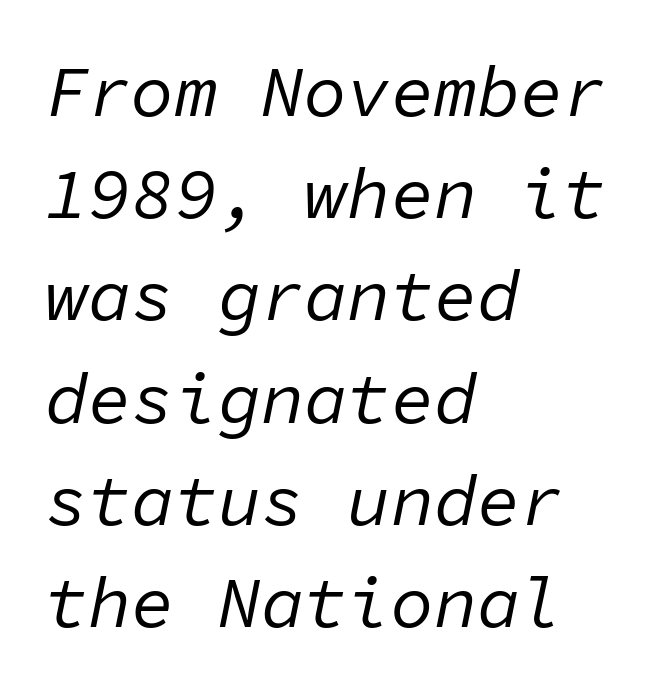
Q: Is the text bold? A: No.
Q: Is the text italic (slanted)? A: Yes, it leans right by about 11 degrees.
Q: Is the text underlined? A: No.
Q: How is the paragraph aligned? A: Left-aligned.
Q: Is the spacing between letters normal or unusually wide? A: Normal.
Q: Is the spacing between lines tight, normal or loose? A: Normal.
Q: Width (condensed, normal, or wide)? A: Normal.
Q: Stroke contrast? A: Low.
Q: x-height? A: Medium.
Q: Monospaced? A: Yes.
